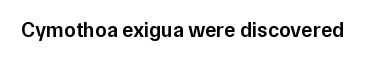
{"italic": "no", "bold": "semi", "underline": "no", "letter_spacing": "normal", "letter_spacing_em": 0.0, "glyph_px": 21}
